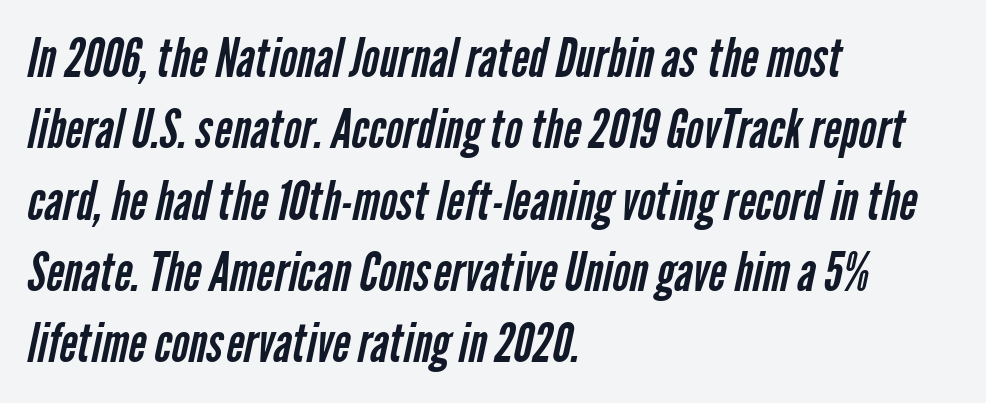
{"serif": "no", "bold": "no", "weight": "regular", "width": "condensed", "stroke_contrast": "low", "x_height": "medium", "monospaced": "no", "underline": "no", "align": "left", "line_spacing": "normal", "line_spacing_ratio": 1.32, "letter_spacing": "normal", "letter_spacing_em": 0.0, "glyph_px": 54}
